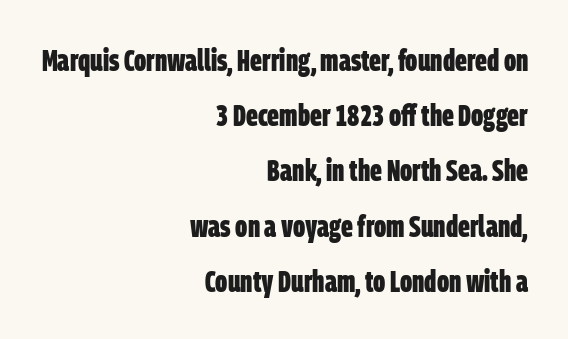
Q: Is the text bold? A: Yes.
Q: Is the typeface a serif or a sans-serif typeface? A: Sans-serif.
Q: Is the text underlined? A: No.
Q: How is the paragraph aligned? A: Right-aligned.
Q: Is the spacing between letters normal or unusually wide? A: Normal.
Q: Width (condensed, normal, or wide)? A: Condensed.
Q: Stroke contrast? A: Low.
Q: x-height? A: Large.
Q: Monospaced? A: No.
